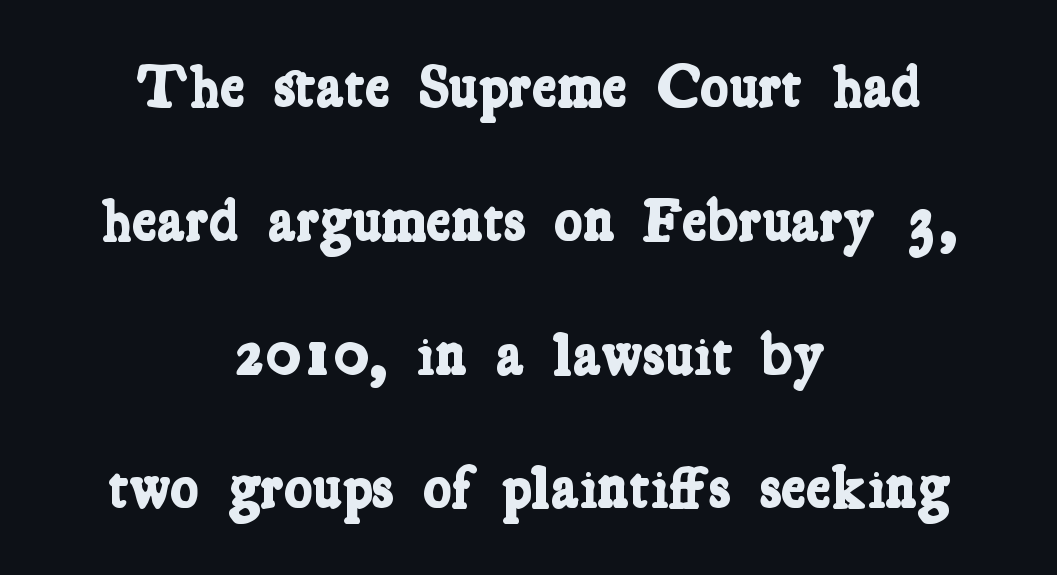
The image shows 60 px bold, condensed serif type; set centered, loose line spacing (2.23x), normal letter spacing, not underlined; low stroke contrast and a medium x-height.
